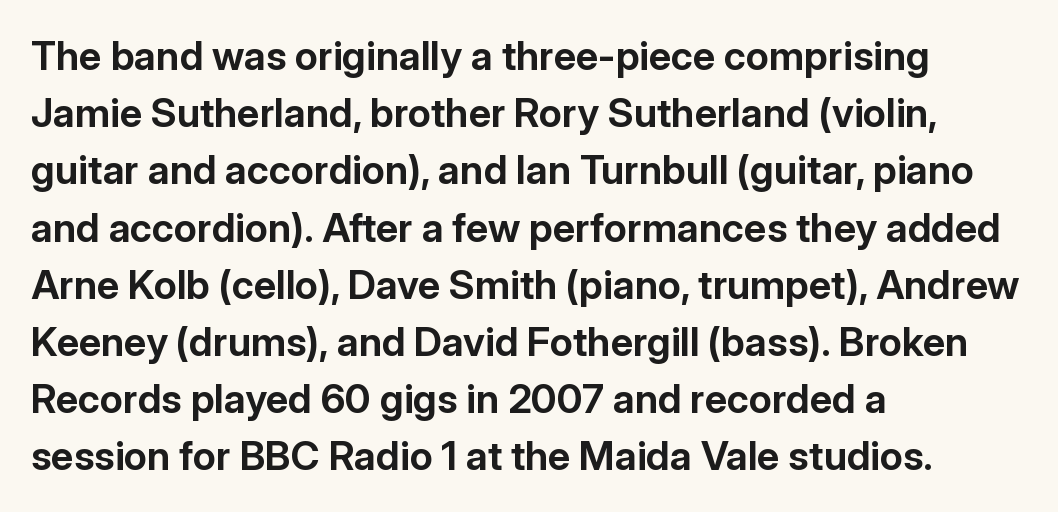
Q: Is the text bold? A: Yes.
Q: Is the text italic (slanted)? A: No, it is upright.
Q: Is the typeface a serif or a sans-serif typeface? A: Sans-serif.
Q: Is the text underlined? A: No.
Q: How is the paragraph aligned? A: Left-aligned.
Q: Is the spacing between letters normal or unusually wide? A: Normal.
Q: Is the spacing between lines tight, normal or loose? A: Normal.
Q: Width (condensed, normal, or wide)? A: Normal.
Q: Stroke contrast? A: Low.
Q: x-height? A: Medium.
Q: Monospaced? A: No.
